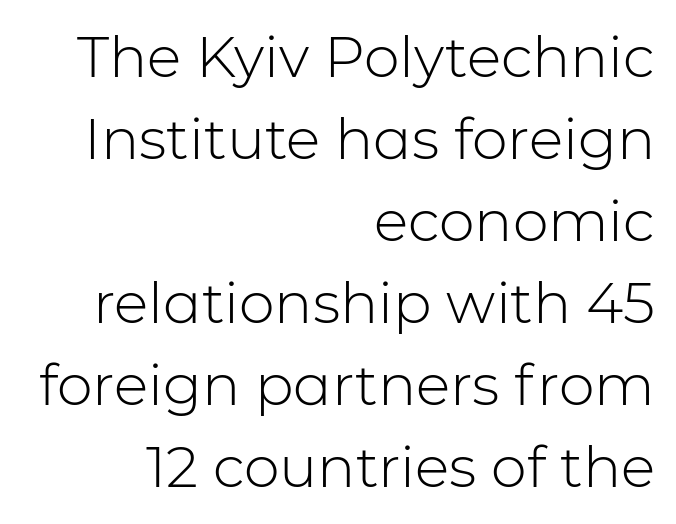
The image shows 57 px light sans-serif type, upright; set right-aligned, normal line spacing (1.44x), normal letter spacing, not underlined; low stroke contrast and a medium x-height.
